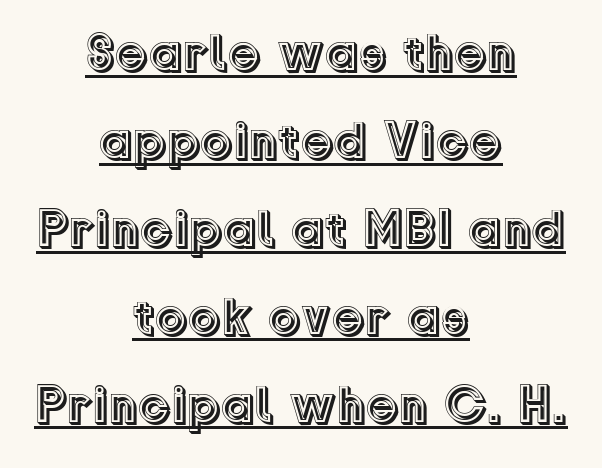
The image shows 52 px text type, upright; set centered, normal line spacing (1.69x), normal letter spacing, underlined; a medium x-height.
